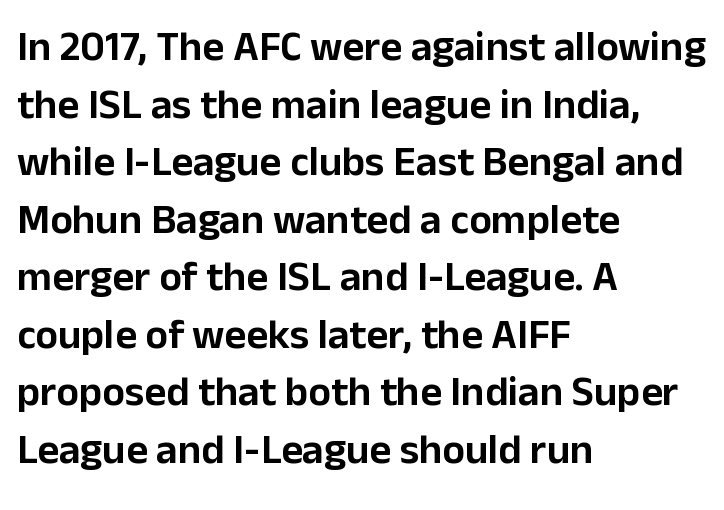
The glyphs are unaccompanied by any horizontal stroke below them. These lines were composed using upright roman letters. Here the designer chose a conventional face with non-uniform glyph widths. Stroke terminals: plain, sans-serif.
